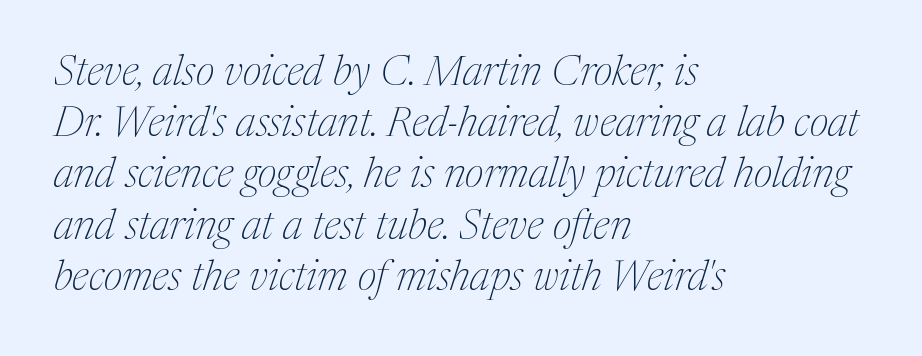
Q: Is the text bold? A: No.
Q: Is the text italic (slanted)? A: Yes, it leans right by about 17 degrees.
Q: Is the typeface a serif or a sans-serif typeface? A: Serif.
Q: Is the text underlined? A: No.
Q: How is the paragraph aligned? A: Left-aligned.
Q: Is the spacing between letters normal or unusually wide? A: Normal.
Q: Width (condensed, normal, or wide)? A: Normal.
Q: Stroke contrast? A: Medium.
Q: x-height? A: Medium.
Q: Monospaced? A: No.
